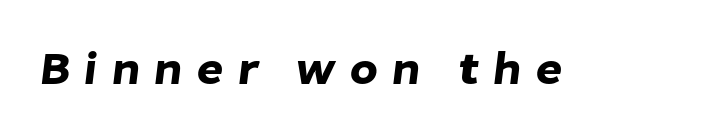
This rendering employs a face without finishing strokes, i.e., a sans-serif. Note the varied advance widths — an 'i' is clearly narrower than an 'm'. Look at the tracking — it's clearly loosened, letters drifting apart. Honestly, there is no underline to notice here at all.
